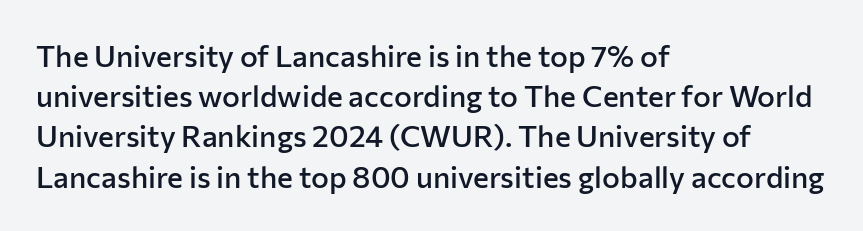
The image shows 30 px semibold sans-serif type, upright; set left-aligned, normal line spacing (1.34x), normal letter spacing, not underlined; low stroke contrast and a medium x-height.
